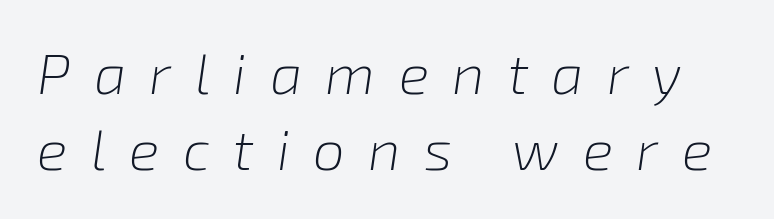
Q: Is the text bold? A: No.
Q: Is the text italic (slanted)? A: Yes, it leans right by about 8 degrees.
Q: Is the text underlined? A: No.
Q: Is the spacing between letters normal or unusually wide? A: Unusually wide.
Q: Is the spacing between lines tight, normal or loose? A: Normal.
Q: Width (condensed, normal, or wide)? A: Normal.
Q: Stroke contrast? A: Low.
Q: x-height? A: Medium.
Q: Monospaced? A: No.
